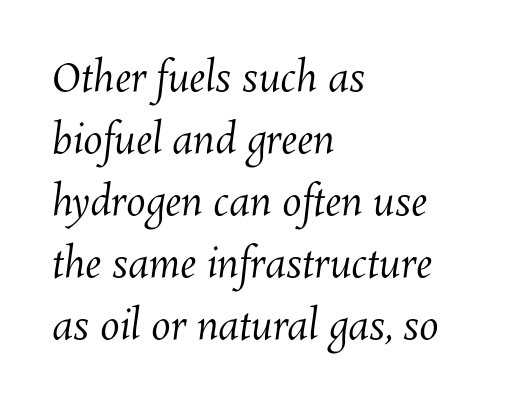
Q: Is the text bold? A: No.
Q: Is the text underlined? A: No.
Q: How is the paragraph aligned? A: Left-aligned.
Q: Is the spacing between letters normal or unusually wide? A: Normal.
Q: Is the spacing between lines tight, normal or loose? A: Normal.
Q: Width (condensed, normal, or wide)? A: Normal.
Q: Stroke contrast? A: Medium.
Q: x-height? A: Medium.
Q: Monospaced? A: No.
